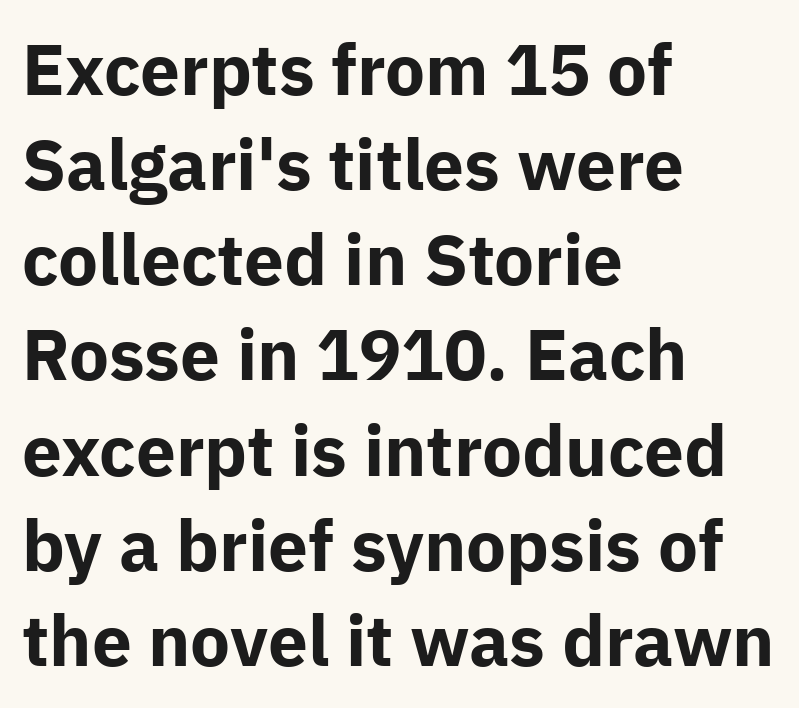
{"serif": "no", "italic": "no", "bold": "yes", "weight": "bold", "width": "normal", "stroke_contrast": "low", "x_height": "medium", "monospaced": "no", "underline": "no", "align": "left", "line_spacing": "normal", "line_spacing_ratio": 1.34, "letter_spacing": "normal", "letter_spacing_em": 0.0, "glyph_px": 71}
